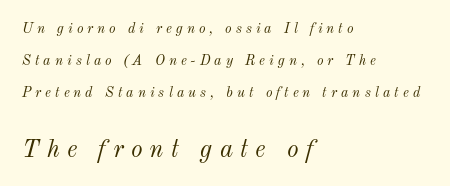
In terms of posture, this sample is oblique. Observe the wide spacing: letters keep a clear distance from each other. Leading: increased. These two chunks differ in scale, with the bottom chunk taking the larger measure. The font is comparable to plain body text, perhaps lighter. Each row of text sits above clean, open space.
